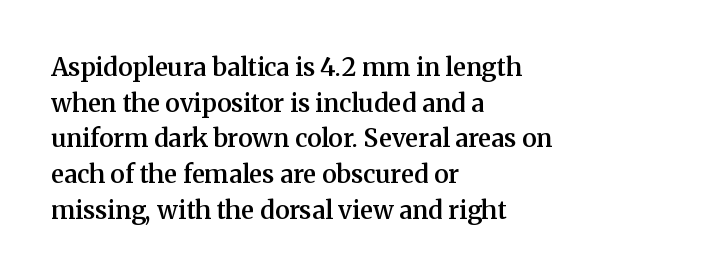
Q: Is the text bold? A: Semi-bold.
Q: Is the text italic (slanted)? A: No, it is upright.
Q: Is the text underlined? A: No.
Q: How is the paragraph aligned? A: Left-aligned.
Q: Is the spacing between letters normal or unusually wide? A: Normal.
Q: Is the spacing between lines tight, normal or loose? A: Normal.
